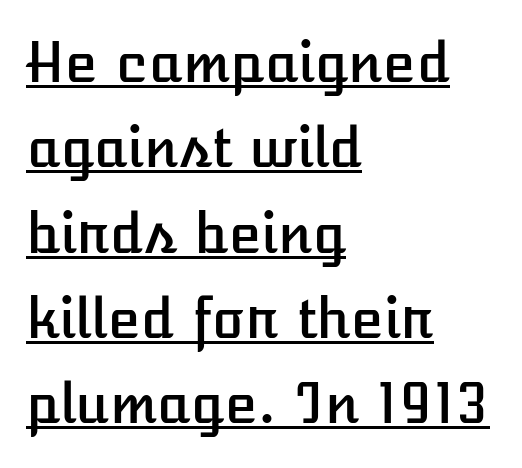
The image shows 54 px text type, upright; set left-aligned, normal line spacing (1.58x), normal letter spacing, underlined; low stroke contrast and a medium x-height.
